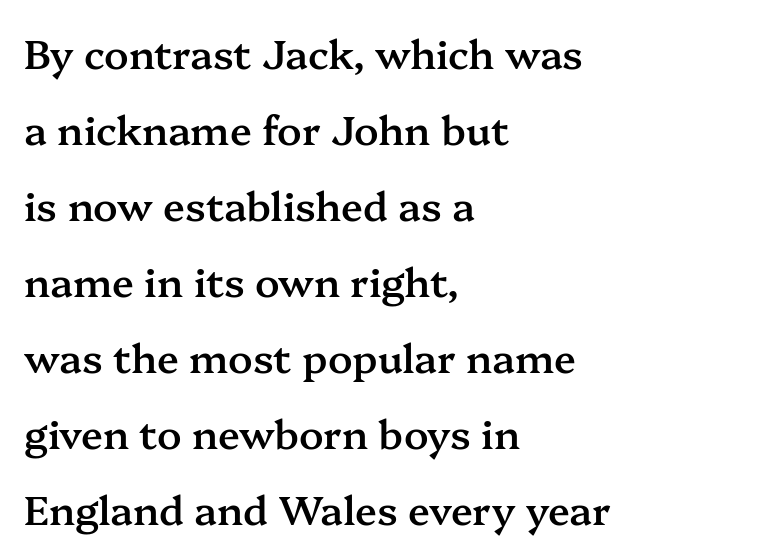
{"serif": "yes", "italic": "no", "bold": "semi", "weight": "semibold", "width": "normal", "stroke_contrast": "medium", "x_height": "medium", "monospaced": "no", "underline": "no", "align": "left", "line_spacing": "loose", "line_spacing_ratio": 1.9, "letter_spacing": "normal", "letter_spacing_em": 0.0, "glyph_px": 40}
